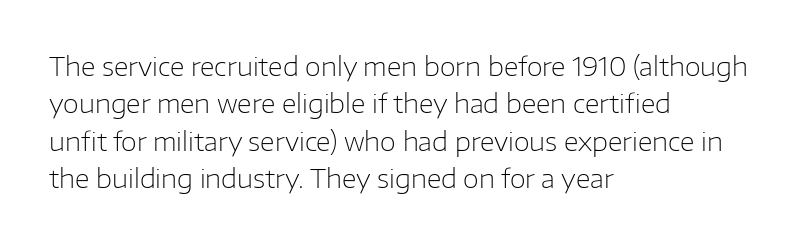
Q: Is the text bold? A: No.
Q: Is the text italic (slanted)? A: No, it is upright.
Q: Is the text underlined? A: No.
Q: How is the paragraph aligned? A: Left-aligned.
Q: Is the spacing between letters normal or unusually wide? A: Normal.
Q: Is the spacing between lines tight, normal or loose? A: Normal.
